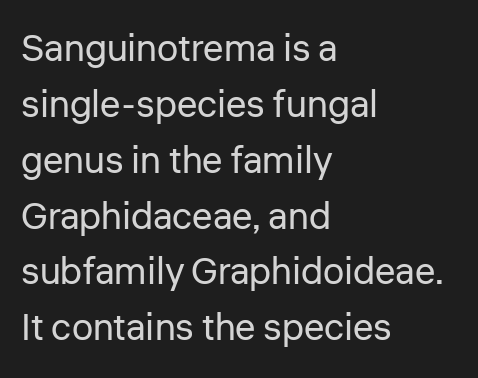
Do the characters align in a grid? No, the font is proportional. The string is rendered with underlining switched off. Serifs: no, the terminals of the letterforms are clean. Glyph-to-glyph distance matches everyday printed text. Interline gaps are of average width in this sample.
